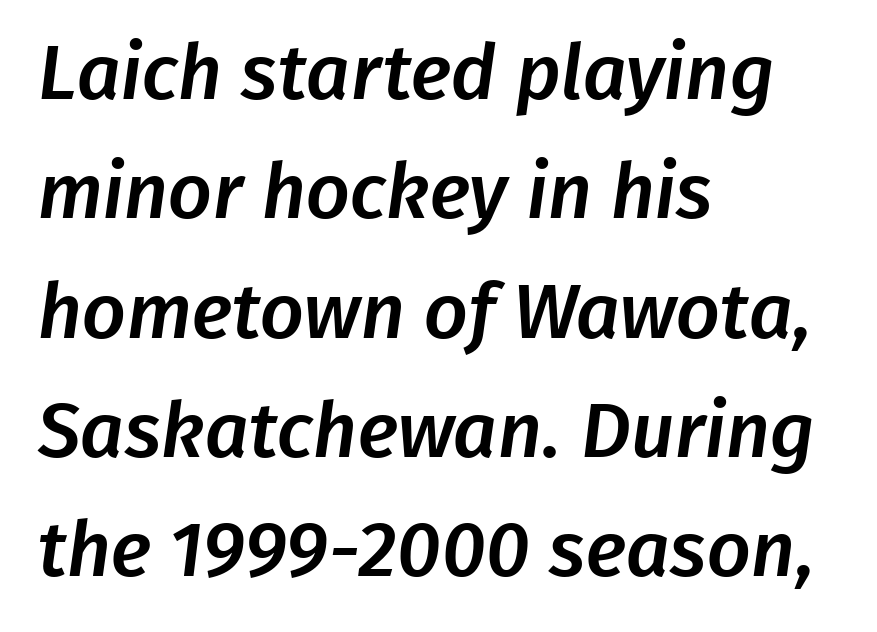
Q: Is the typeface a serif or a sans-serif typeface? A: Sans-serif.
Q: Is the text underlined? A: No.
Q: How is the paragraph aligned? A: Left-aligned.
Q: Is the spacing between letters normal or unusually wide? A: Normal.
Q: Is the spacing between lines tight, normal or loose? A: Normal.
Q: Width (condensed, normal, or wide)? A: Normal.
Q: Stroke contrast? A: Low.
Q: x-height? A: Medium.
Q: Monospaced? A: No.
